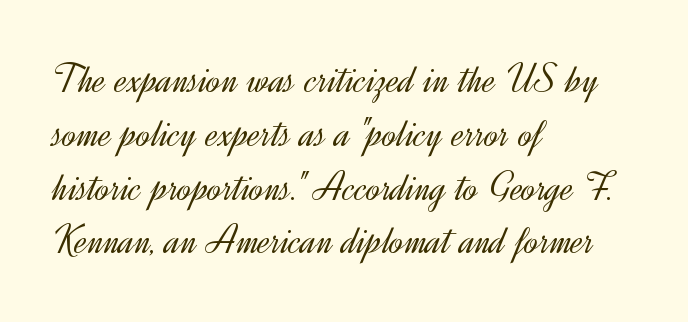
Letters rest on an invisible, unmarked baseline. Here the glyphs are tracked normally, forming tight word shapes. The passage shown is typed in a proportional face where columns would drift. These lines are composed in type without serifs. Reading down the block, your eye returns to a fixed left position each line.
